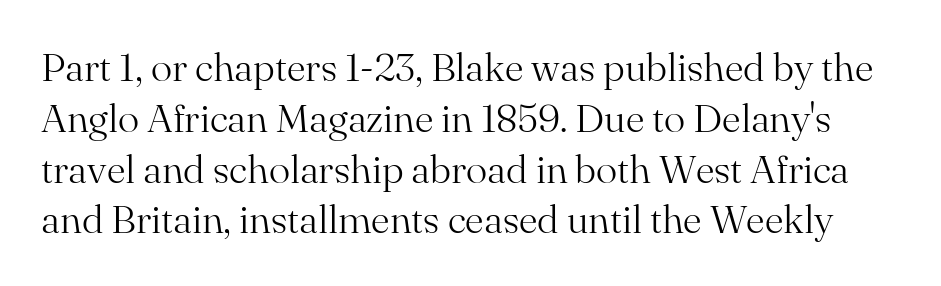
Q: Is the text bold? A: No.
Q: Is the text italic (slanted)? A: No, it is upright.
Q: Is the typeface a serif or a sans-serif typeface? A: Serif.
Q: Is the text underlined? A: No.
Q: Is the spacing between letters normal or unusually wide? A: Normal.
Q: Is the spacing between lines tight, normal or loose? A: Normal.
Q: Width (condensed, normal, or wide)? A: Normal.
Q: Stroke contrast? A: Medium.
Q: x-height? A: Small.
Q: Monospaced? A: No.
